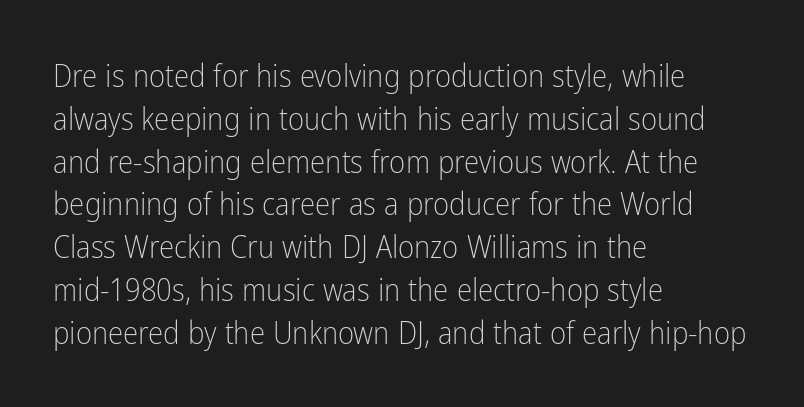
{"serif": "no", "italic": "no", "bold": "no", "weight": "light", "width": "condensed", "stroke_contrast": "low", "x_height": "medium", "monospaced": "no", "underline": "no", "align": "left", "line_spacing": "normal", "line_spacing_ratio": 1.38, "letter_spacing": "normal", "letter_spacing_em": 0.0, "glyph_px": 31}
